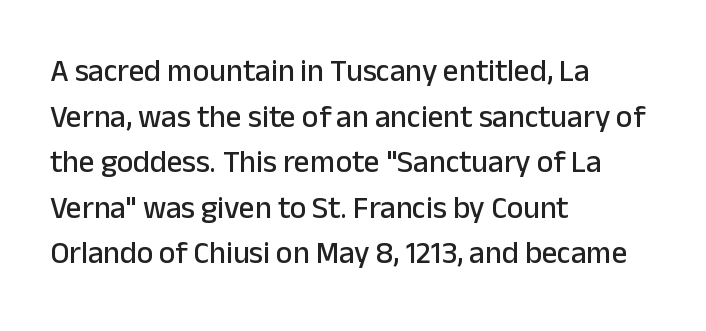
The image shows 31 px sans-serif type, upright; set left-aligned, normal line spacing (1.47x), normal letter spacing, not underlined; low stroke contrast and a medium x-height.
